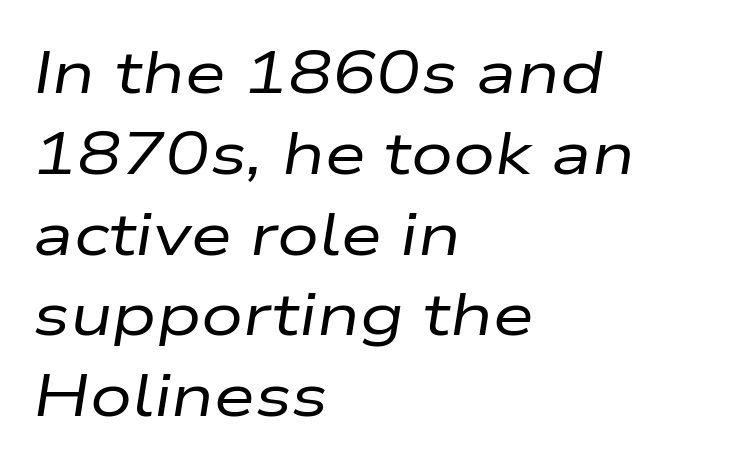
Q: Is the text bold? A: No.
Q: Is the text italic (slanted)? A: Yes, it leans right by about 9 degrees.
Q: Is the text underlined? A: No.
Q: How is the paragraph aligned? A: Left-aligned.
Q: Is the spacing between letters normal or unusually wide? A: Normal.
Q: Is the spacing between lines tight, normal or loose? A: Normal.
Q: Width (condensed, normal, or wide)? A: Wide.
Q: Stroke contrast? A: Low.
Q: x-height? A: Medium.
Q: Monospaced? A: No.
